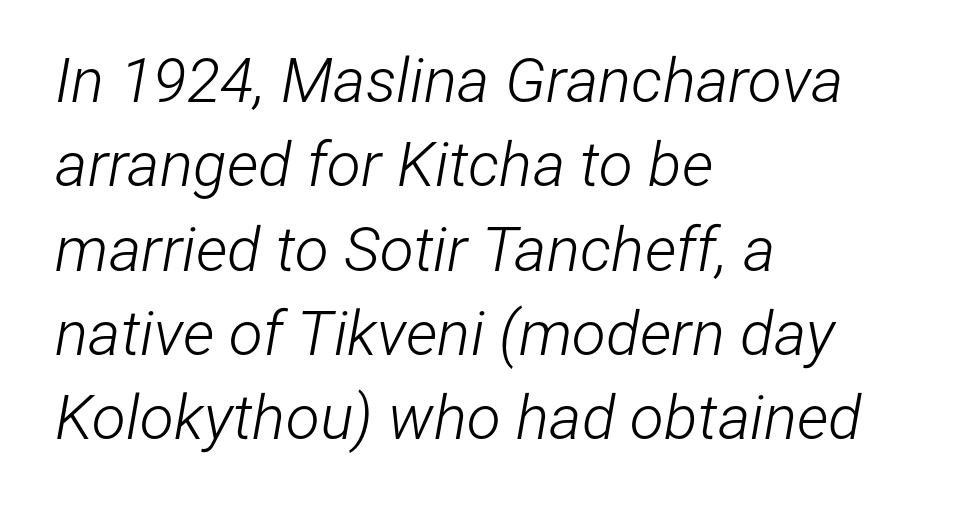
The image shows 62 px light, condensed type, italic (leaning right); set left-aligned, normal line spacing (1.36x), normal letter spacing, not underlined; low stroke contrast and a medium x-height.
